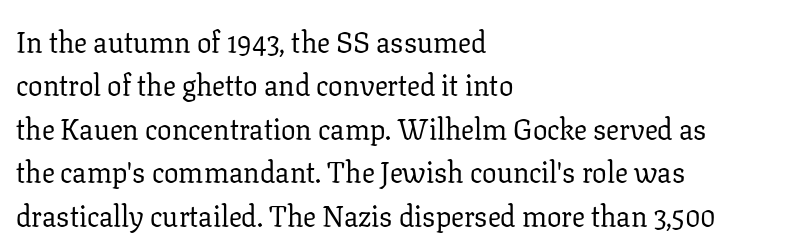
{"serif": "yes", "italic": "no", "bold": "no", "weight": "regular", "width": "normal", "stroke_contrast": "low", "x_height": "medium", "monospaced": "no", "underline": "no", "align": "left", "line_spacing": "normal", "line_spacing_ratio": 1.5, "letter_spacing": "normal", "letter_spacing_em": 0.0, "glyph_px": 29}
